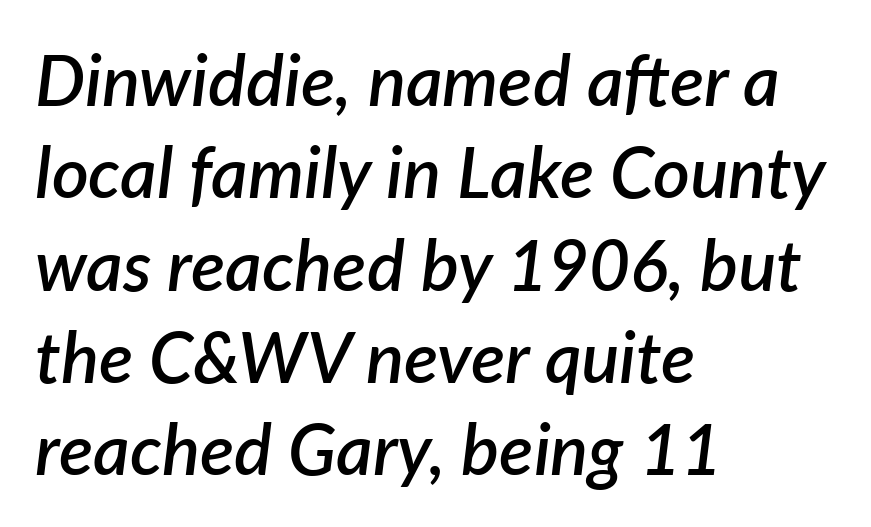
The image shows 71 px semibold type, italic (leaning right); set left-aligned, normal line spacing (1.3x), normal letter spacing, not underlined; low stroke contrast and a medium x-height.
